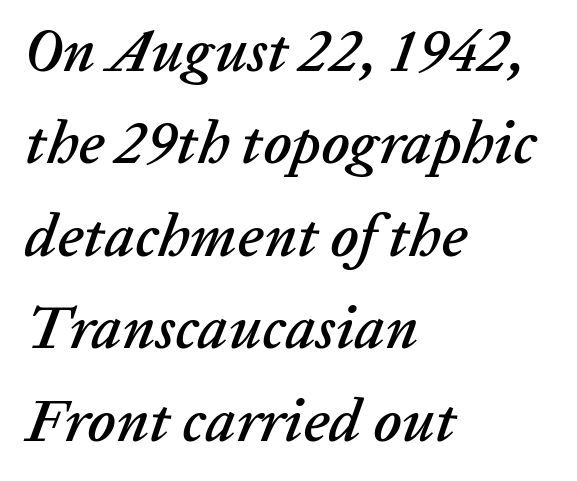
Q: Is the text italic (slanted)? A: Yes, it leans right by about 20 degrees.
Q: Is the text underlined? A: No.
Q: How is the paragraph aligned? A: Left-aligned.
Q: Is the spacing between letters normal or unusually wide? A: Normal.
Q: Is the spacing between lines tight, normal or loose? A: Normal.
Q: Width (condensed, normal, or wide)? A: Normal.
Q: Stroke contrast? A: Low.
Q: x-height? A: Medium.
Q: Monospaced? A: No.
